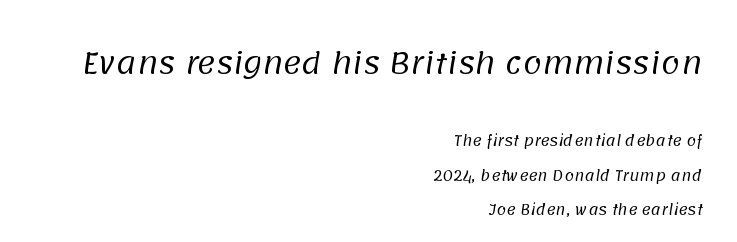
Lines of text with bare space underneath. No feet cap the strokes, marking this as sans-serif type. Short note: letters normally spaced. The designer dialed line spacing up above the default. Teacher's note: observe the even right margin — that is flush-right alignment. Spacing verdict: proportional, widths tailored to each character.
